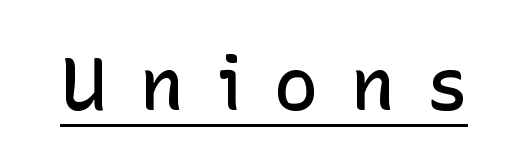
Moderately thickened strokes mark this as semibold type. Someone cranked the tracking dial way up on this one. Look at the bottom of the vertical strokes: they stop flat, with no serifs. These lines are rendered in a variable-pitch font.
